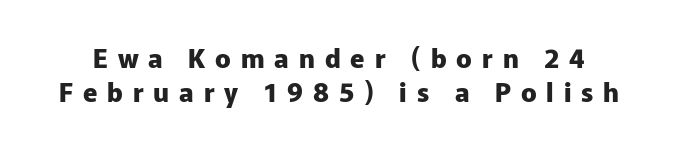
{"italic": "no", "bold": "yes", "underline": "no", "line_spacing": "normal", "line_spacing_ratio": 1.29, "letter_spacing": "wide", "letter_spacing_em": 0.38, "glyph_px": 26}
